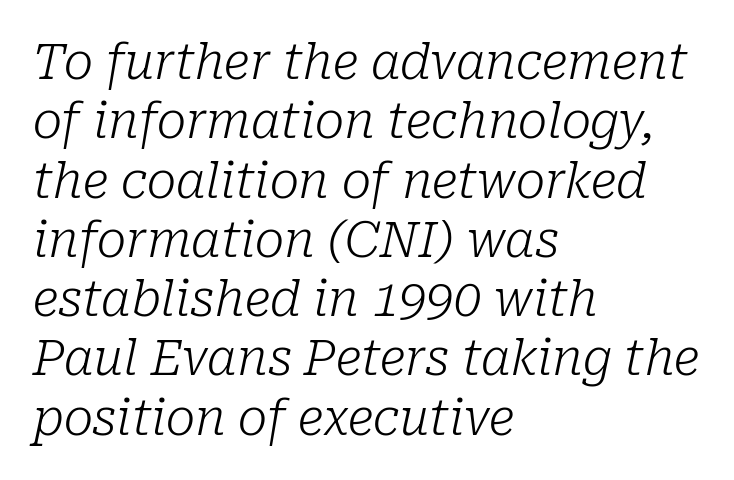
Q: Is the text bold? A: No.
Q: Is the text italic (slanted)? A: Yes, it leans right by about 10 degrees.
Q: Is the typeface a serif or a sans-serif typeface? A: Serif.
Q: Is the text underlined? A: No.
Q: How is the paragraph aligned? A: Left-aligned.
Q: Is the spacing between letters normal or unusually wide? A: Normal.
Q: Width (condensed, normal, or wide)? A: Normal.
Q: Stroke contrast? A: Low.
Q: x-height? A: Medium.
Q: Monospaced? A: No.
